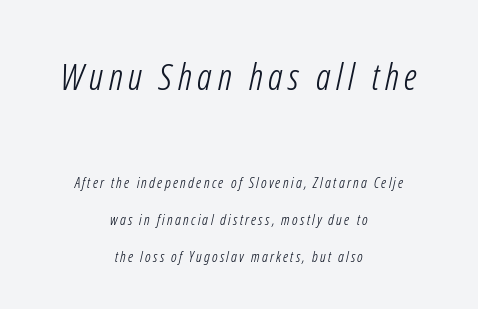
{"serif": "no", "bold": "no", "weight": "light", "width": "condensed", "stroke_contrast": "low", "x_height": "medium", "monospaced": "no", "underline": "no", "align": "center", "line_spacing": "loose", "line_spacing_ratio": 2.47, "larger_block": "first", "size_ratio": 2.47, "glyph_px": 37}
